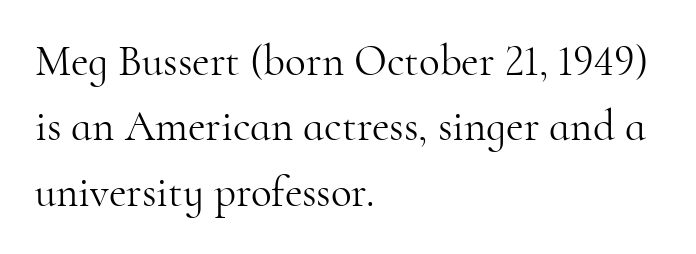
Q: Is the text bold? A: No.
Q: Is the text italic (slanted)? A: No, it is upright.
Q: Is the typeface a serif or a sans-serif typeface? A: Serif.
Q: Is the text underlined? A: No.
Q: How is the paragraph aligned? A: Left-aligned.
Q: Is the spacing between letters normal or unusually wide? A: Normal.
Q: Is the spacing between lines tight, normal or loose? A: Normal.
Q: Width (condensed, normal, or wide)? A: Normal.
Q: Stroke contrast? A: High.
Q: x-height? A: Small.
Q: Monospaced? A: No.
